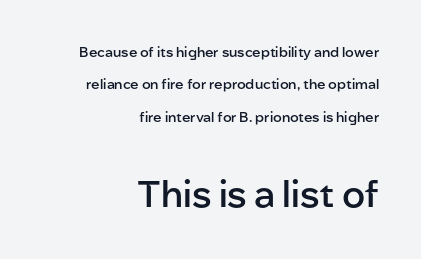
The emphasis by scale lands on block number two, below. In terms of weight, the rendering is demibold, just under bold. The rendering uses natural spacing where letterforms have individual widths. The rendering anchors every line to the right-hand side.
